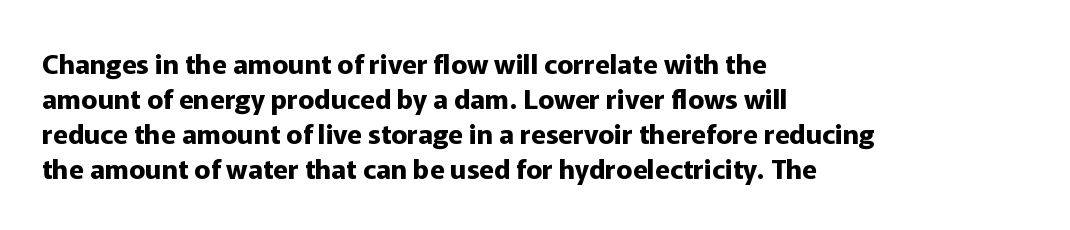
Q: Is the text bold? A: Yes.
Q: Is the text italic (slanted)? A: No, it is upright.
Q: Is the text underlined? A: No.
Q: How is the paragraph aligned? A: Left-aligned.
Q: Is the spacing between letters normal or unusually wide? A: Normal.
Q: Is the spacing between lines tight, normal or loose? A: Normal.
